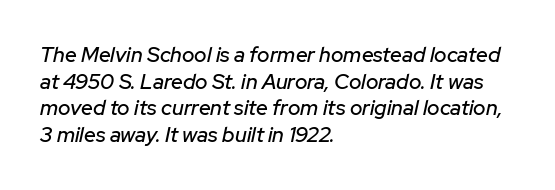
{"italic": "yes", "lean": "right", "slant_degrees": 12, "underline": "no", "align": "left", "line_spacing": "normal", "line_spacing_ratio": 1.27, "letter_spacing": "normal", "letter_spacing_em": 0.0, "glyph_px": 21}
